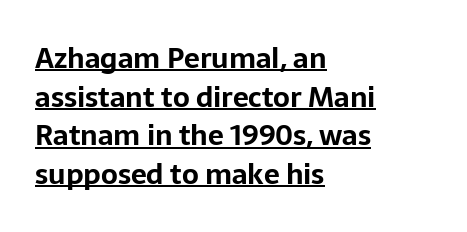
The image shows 28 px bold sans-serif type, upright; set left-aligned, normal line spacing (1.38x), normal letter spacing, underlined; low stroke contrast and a medium x-height.
